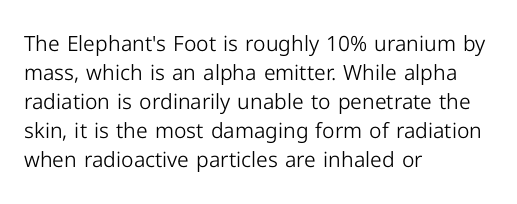
Q: Is the text bold? A: No.
Q: Is the text italic (slanted)? A: No, it is upright.
Q: Is the text underlined? A: No.
Q: How is the paragraph aligned? A: Left-aligned.
Q: Is the spacing between letters normal or unusually wide? A: Normal.
Q: Is the spacing between lines tight, normal or loose? A: Normal.
